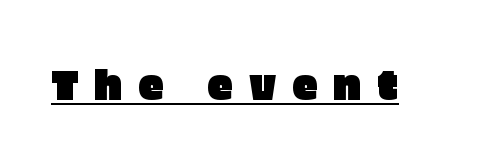
The image shows 42 px sans-serif type, upright; set unusually wide letter spacing (+0.36 em), underlined; low stroke contrast and a large x-height.
